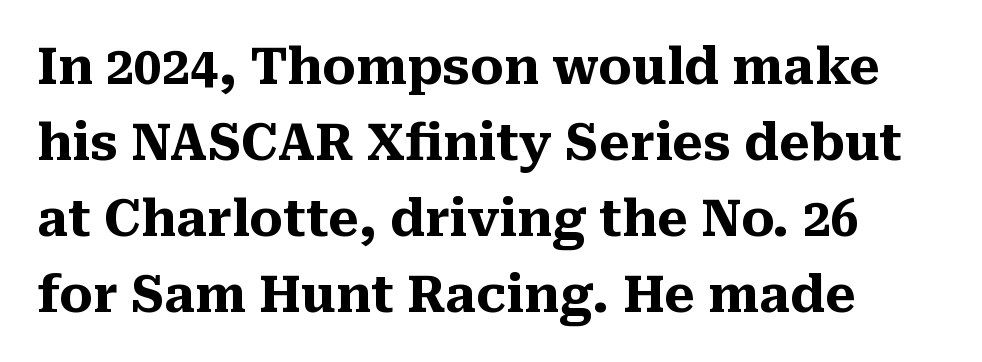
The image shows 50 px heavy serif type, upright; set normal line spacing (1.52x), normal letter spacing, not underlined; medium stroke contrast and a medium x-height.
